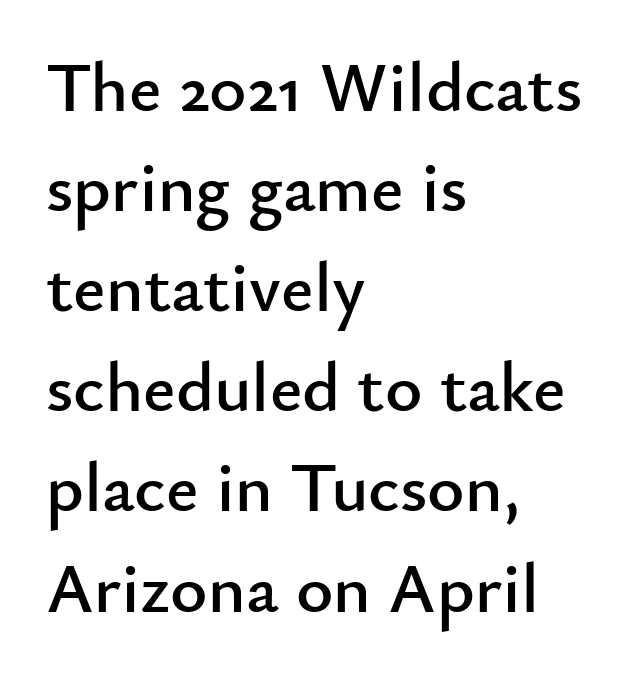
Q: Is the text italic (slanted)? A: No, it is upright.
Q: Is the typeface a serif or a sans-serif typeface? A: Sans-serif.
Q: Is the text underlined? A: No.
Q: How is the paragraph aligned? A: Left-aligned.
Q: Is the spacing between letters normal or unusually wide? A: Normal.
Q: Is the spacing between lines tight, normal or loose? A: Normal.
Q: Width (condensed, normal, or wide)? A: Normal.
Q: Stroke contrast? A: Low.
Q: x-height? A: Small.
Q: Monospaced? A: No.
